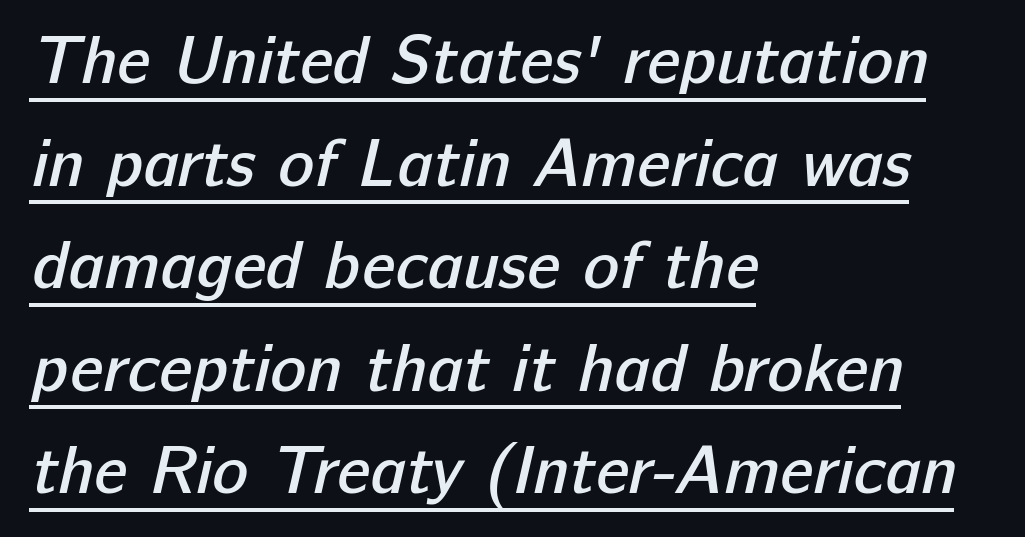
Q: Is the text bold? A: Semi-bold.
Q: Is the typeface a serif or a sans-serif typeface? A: Sans-serif.
Q: Is the text underlined? A: Yes.
Q: How is the paragraph aligned? A: Left-aligned.
Q: Is the spacing between letters normal or unusually wide? A: Normal.
Q: Is the spacing between lines tight, normal or loose? A: Normal.
Q: Width (condensed, normal, or wide)? A: Normal.
Q: Stroke contrast? A: Low.
Q: x-height? A: Medium.
Q: Monospaced? A: No.
